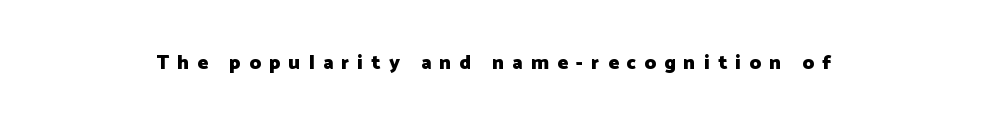
The image shows 20 px bold type, upright; set unusually wide letter spacing (+0.41 em), not underlined.
